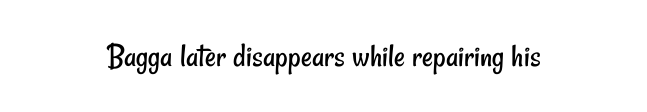
The image shows 34 px regular-weight, condensed sans-serif type; set normal letter spacing, not underlined; low stroke contrast and a small x-height.
